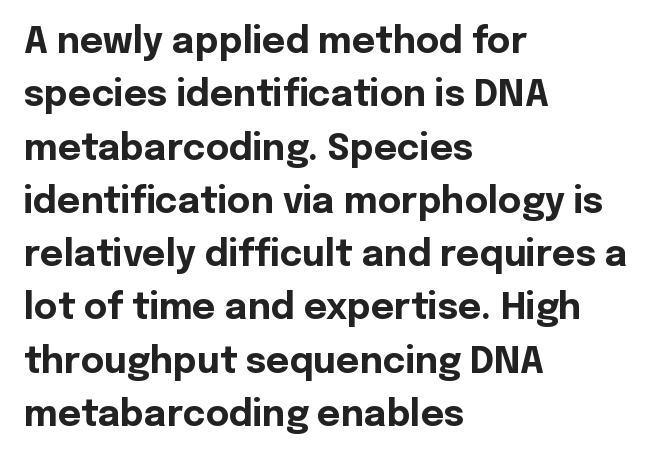
The letters advance in unequal steps, a hallmark of proportional type. The characters look thick and weighty, a clear bold. Compared with a centered layout, this one pins lines to the left instead. Vertical spacing — default. Classification — sans serif.
